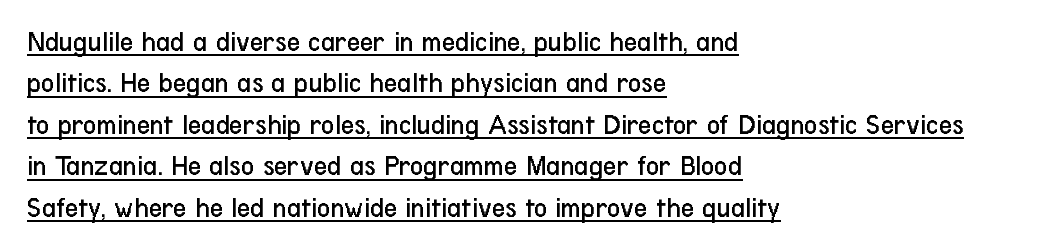
Q: Is the text bold? A: No.
Q: Is the text italic (slanted)? A: No, it is upright.
Q: Is the typeface a serif or a sans-serif typeface? A: Sans-serif.
Q: Is the text underlined? A: Yes.
Q: How is the paragraph aligned? A: Left-aligned.
Q: Is the spacing between letters normal or unusually wide? A: Normal.
Q: Is the spacing between lines tight, normal or loose? A: Normal.
Q: Width (condensed, normal, or wide)? A: Condensed.
Q: Stroke contrast? A: Low.
Q: x-height? A: Medium.
Q: Monospaced? A: No.
